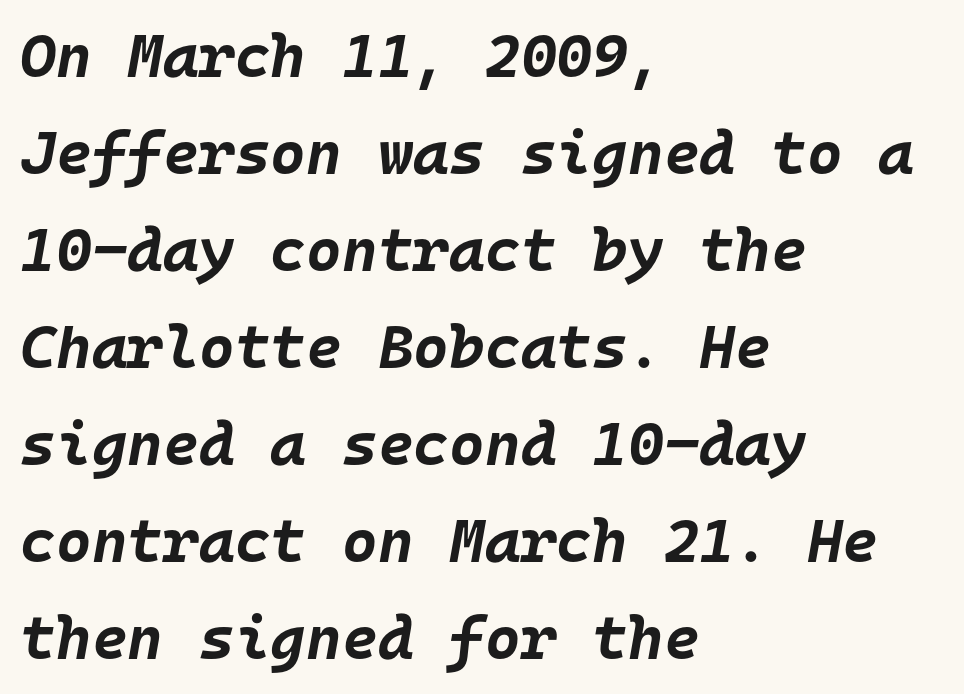
The image shows 61 px bold type, italic (leaning right), monospaced; set left-aligned, normal line spacing (1.59x), normal letter spacing, not underlined; low stroke contrast and a large x-height.
